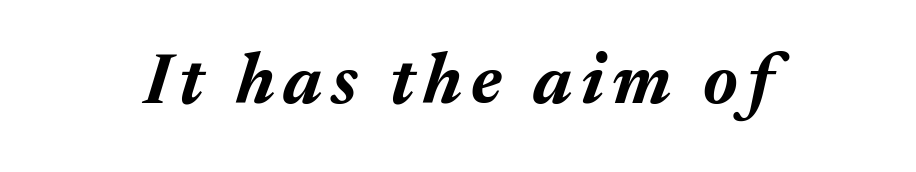
{"italic": "yes", "lean": "right", "slant_degrees": 17, "bold": "yes", "weight": "bold", "width": "normal", "stroke_contrast": "medium", "x_height": "medium", "monospaced": "no", "underline": "no", "glyph_px": 71}
